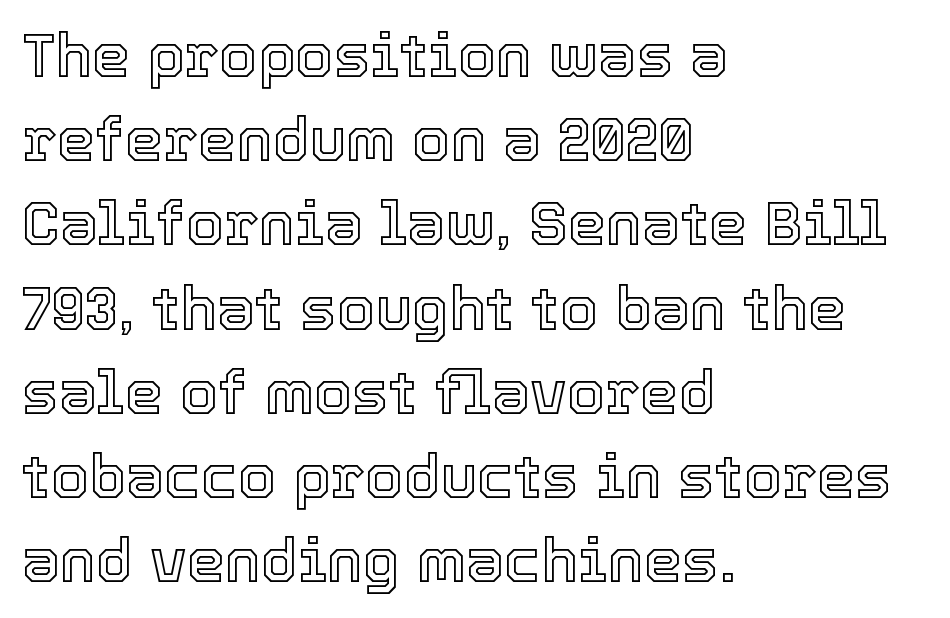
The image shows 61 px text type, upright; set left-aligned, normal line spacing (1.38x), normal letter spacing, not underlined; a medium x-height.
